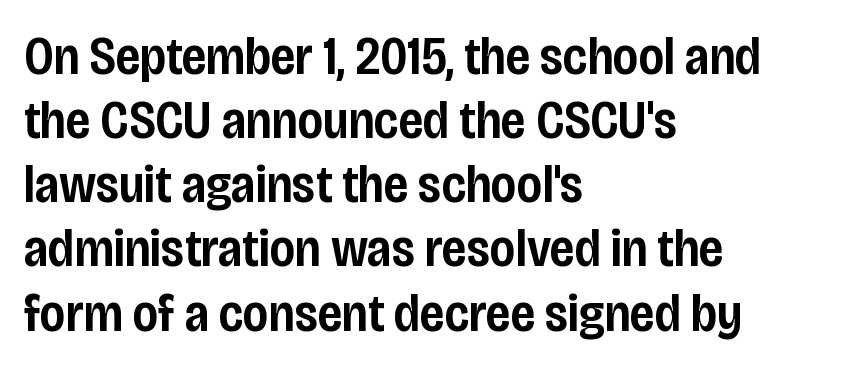
The setting favours the left margin, as ordinary paragraphs usually do. The passage shown is typed in a proportional face where columns would drift. The string is rendered with underlining switched off. Is this a sans? Yes — the strokes have no serifs.
